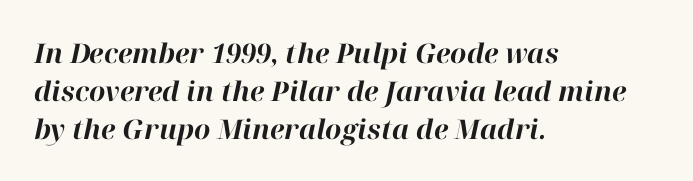
{"italic": "yes", "lean": "right", "slant_degrees": 12, "bold": "yes", "underline": "no", "align": "left", "line_spacing": "normal", "line_spacing_ratio": 1.4, "letter_spacing": "normal", "letter_spacing_em": 0.0, "glyph_px": 27}
